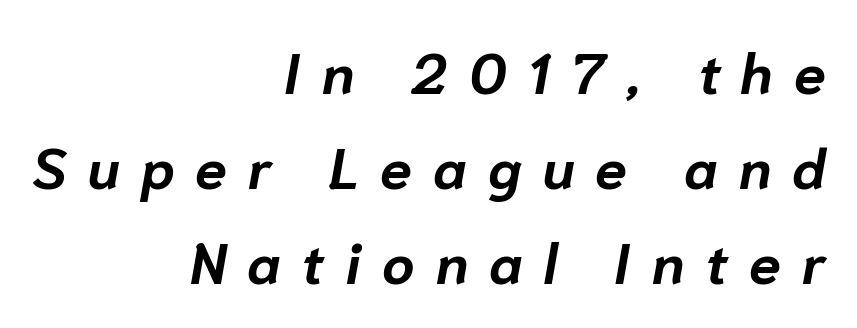
{"italic": "yes", "lean": "right", "slant_degrees": 10, "bold": "yes", "weight": "bold", "width": "normal", "stroke_contrast": "low", "x_height": "medium", "monospaced": "no", "underline": "no", "align": "right", "line_spacing": "normal", "line_spacing_ratio": 1.67, "letter_spacing": "wide", "letter_spacing_em": 0.37, "glyph_px": 57}
